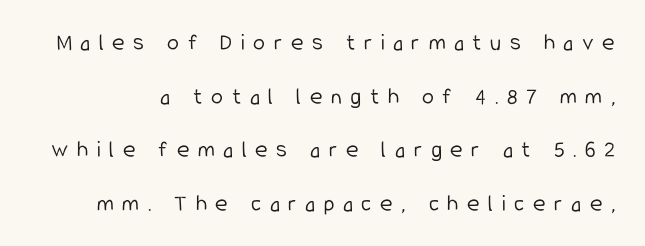
The image shows 24 px text type, upright; set loose line spacing (2.23x), unusually wide letter spacing (+0.36 em), not underlined.
